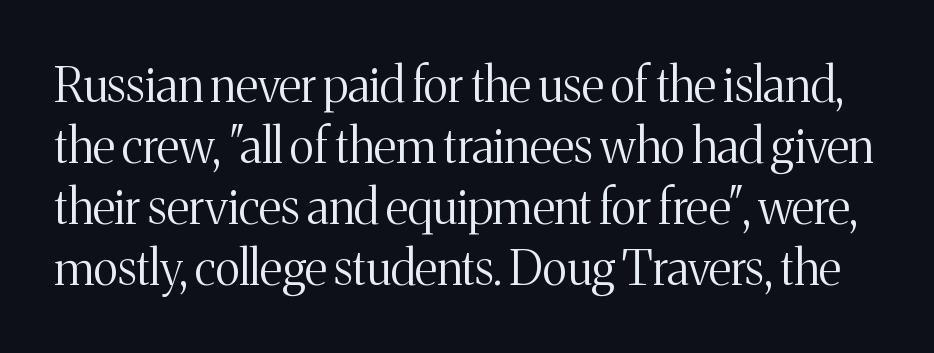
Q: Is the text bold? A: No.
Q: Is the text italic (slanted)? A: No, it is upright.
Q: Is the typeface a serif or a sans-serif typeface? A: Serif.
Q: Is the text underlined? A: No.
Q: Is the spacing between letters normal or unusually wide? A: Normal.
Q: Is the spacing between lines tight, normal or loose? A: Normal.
Q: Width (condensed, normal, or wide)? A: Normal.
Q: Stroke contrast? A: Medium.
Q: x-height? A: Medium.
Q: Monospaced? A: No.
